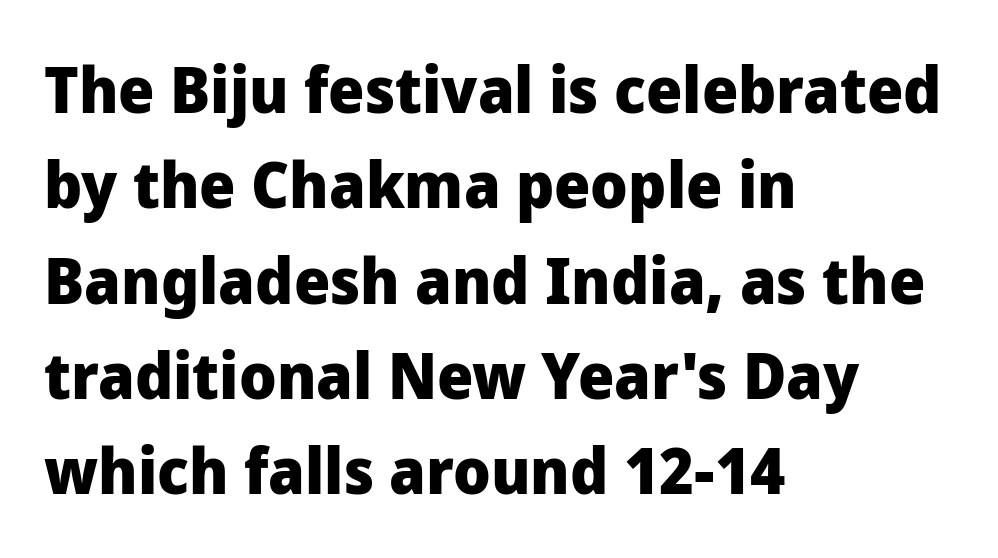
This sample uses an upright cut, with every glyph sitting square on the baseline. Glance below the letters and you will spot only blank space. Line starts are locked; line ends wander. Leading: standard.
